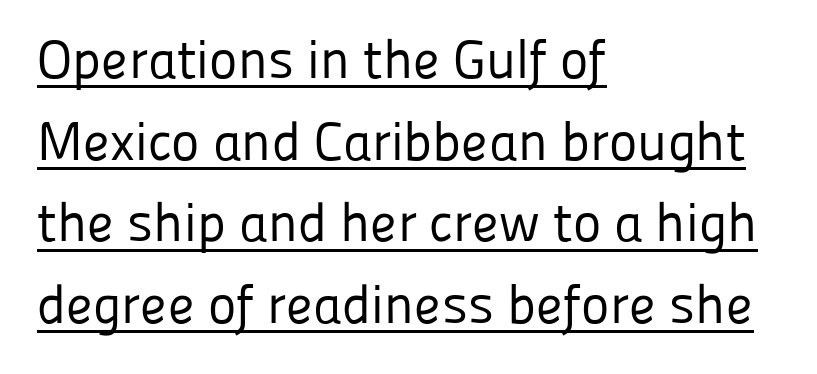
Q: Is the text bold? A: No.
Q: Is the text italic (slanted)? A: No, it is upright.
Q: Is the typeface a serif or a sans-serif typeface? A: Sans-serif.
Q: Is the text underlined? A: Yes.
Q: How is the paragraph aligned? A: Left-aligned.
Q: Is the spacing between letters normal or unusually wide? A: Normal.
Q: Is the spacing between lines tight, normal or loose? A: Normal.
Q: Width (condensed, normal, or wide)? A: Normal.
Q: Stroke contrast? A: Low.
Q: x-height? A: Medium.
Q: Monospaced? A: No.
